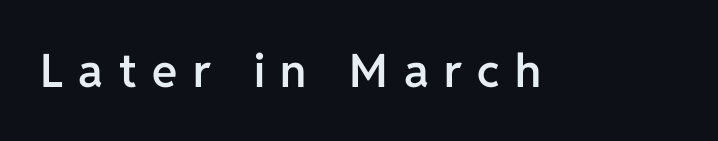
Q: Is the text bold? A: Semi-bold.
Q: Is the text italic (slanted)? A: No, it is upright.
Q: Is the typeface a serif or a sans-serif typeface? A: Sans-serif.
Q: Is the text underlined? A: No.
Q: Is the spacing between letters normal or unusually wide? A: Unusually wide.
Q: Width (condensed, normal, or wide)? A: Normal.
Q: Stroke contrast? A: Low.
Q: x-height? A: Medium.
Q: Monospaced? A: No.
